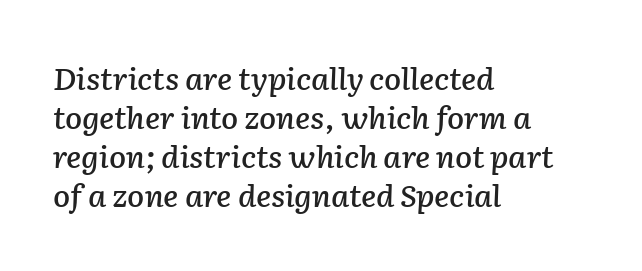
Q: Is the text italic (slanted)? A: Yes, it leans right by about 2 degrees.
Q: Is the text underlined? A: No.
Q: How is the paragraph aligned? A: Left-aligned.
Q: Is the spacing between letters normal or unusually wide? A: Normal.
Q: Is the spacing between lines tight, normal or loose? A: Normal.
Q: Width (condensed, normal, or wide)? A: Normal.
Q: Stroke contrast? A: Low.
Q: x-height? A: Medium.
Q: Monospaced? A: No.
